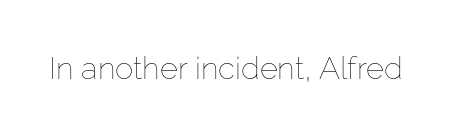
{"italic": "no", "bold": "no", "weight": "thin", "width": "normal", "stroke_contrast": "low", "x_height": "medium", "monospaced": "no", "underline": "no", "letter_spacing": "normal", "letter_spacing_em": 0.0, "glyph_px": 31}
